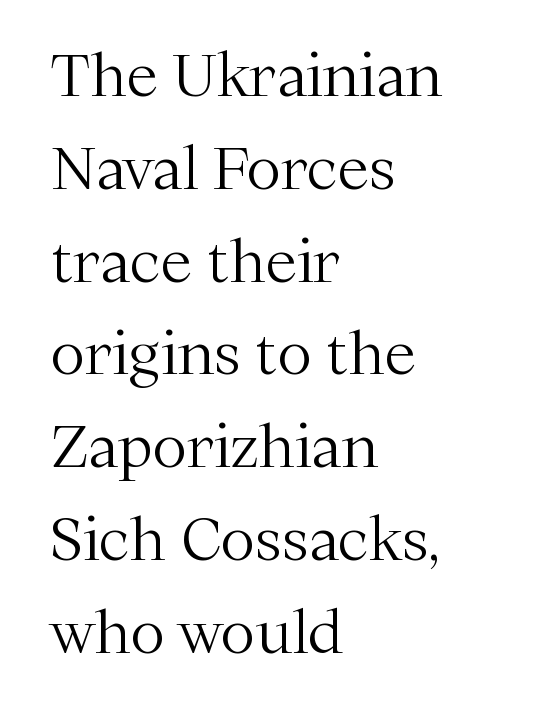
The text block is weighted toward the left margin, trailing off unevenly rightward. These lines are rendered in a variable-pitch font. In terms of letterform style, serifs are clearly present. The type sits square on the baseline with zero lean. Vertical spacing — default.
